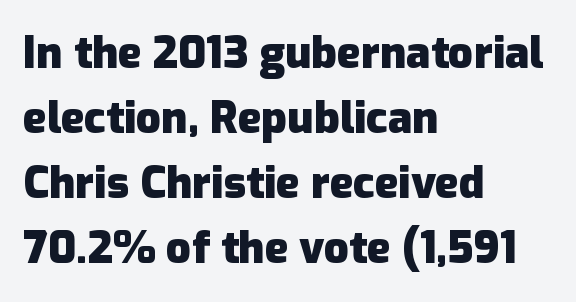
Posture: upright roman. Is the letter spacing exaggerated? No — it looks like the ordinary default. Do the characters align in a grid? No, the font is proportional. Descenders hang freely into open space.
